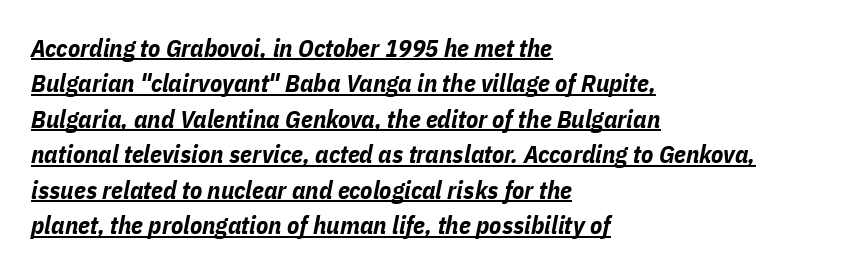
{"italic": "yes", "lean": "right", "slant_degrees": 11, "bold": "yes", "underline": "yes", "align": "left", "line_spacing": "normal", "line_spacing_ratio": 1.42, "letter_spacing": "normal", "letter_spacing_em": 0.0, "glyph_px": 25}
